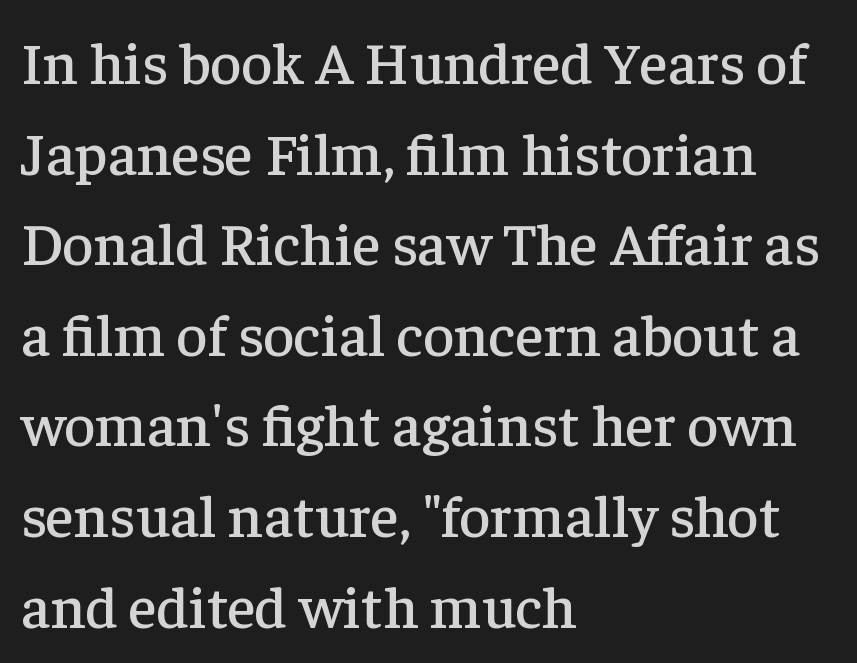
The baseline area is clear. Note the varied advance widths — an 'i' is clearly narrower than an 'm'. Tracking value appears to be zero — textbook default spacing. Quick note: interline space is typical. When letters stand straight like this, we call the style roman or upright.
